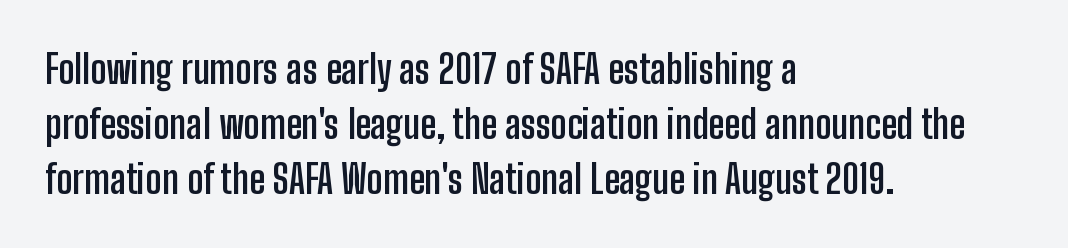
{"serif": "no", "italic": "no", "bold": "yes", "weight": "semibold", "width": "condensed", "stroke_contrast": "low", "x_height": "medium", "monospaced": "no", "underline": "no", "align": "left", "line_spacing": "normal", "line_spacing_ratio": 1.41, "letter_spacing": "normal", "letter_spacing_em": 0.0, "glyph_px": 39}
